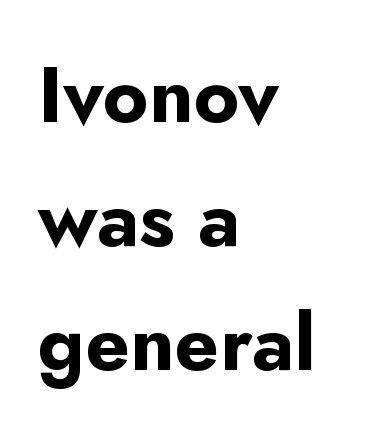
Q: Is the text bold? A: Yes.
Q: Is the text italic (slanted)? A: No, it is upright.
Q: Is the typeface a serif or a sans-serif typeface? A: Sans-serif.
Q: Is the text underlined? A: No.
Q: How is the paragraph aligned? A: Left-aligned.
Q: Is the spacing between letters normal or unusually wide? A: Normal.
Q: Is the spacing between lines tight, normal or loose? A: Normal.
Q: Width (condensed, normal, or wide)? A: Normal.
Q: Stroke contrast? A: Low.
Q: x-height? A: Small.
Q: Monospaced? A: No.
